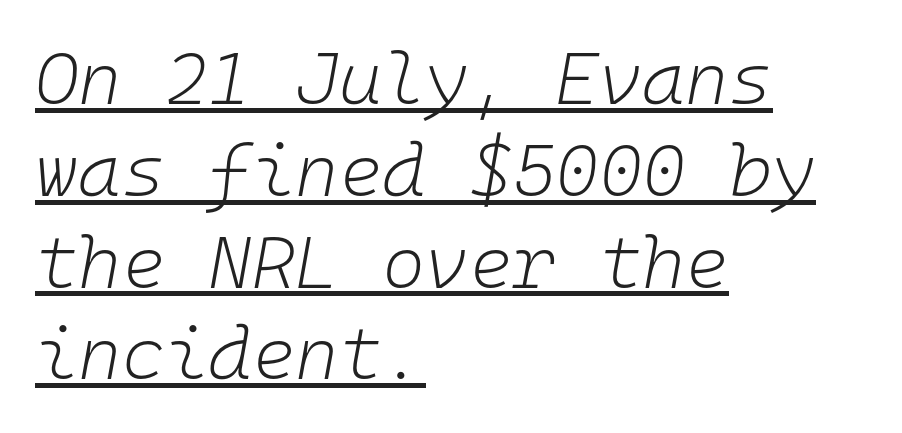
The words here are underlined. Look at the tracking — it's just the regular setting, nothing added. The axis of the letterforms is tilted away from vertical. The compositor pushed each line to the left boundary. Do the characters align in a grid? Yes, the font is monospaced. The face looks like a standard text weight, possibly lighter.
